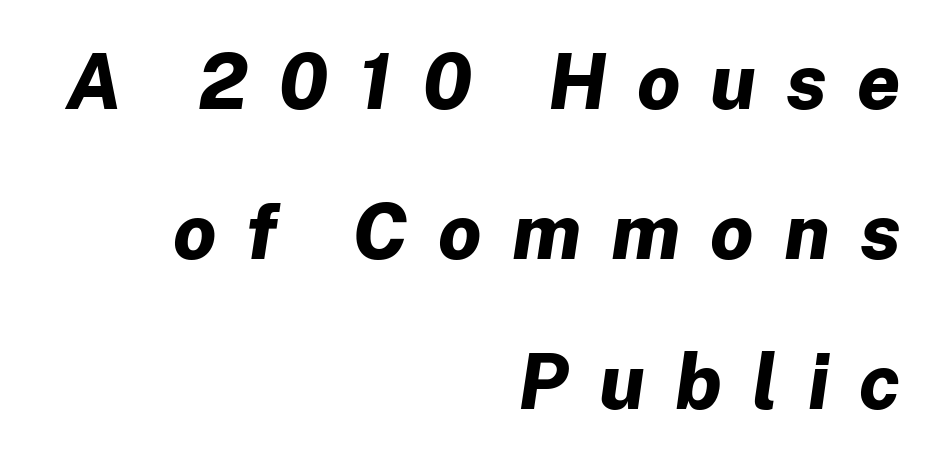
The specimen omits any rule beneath the text block's lines. Is this a fixed-width face? No — the glyphs have proportional, varying widths. Display-style spreading of the glyphs; the letterfit is very open. Vertical spacing — loose.
